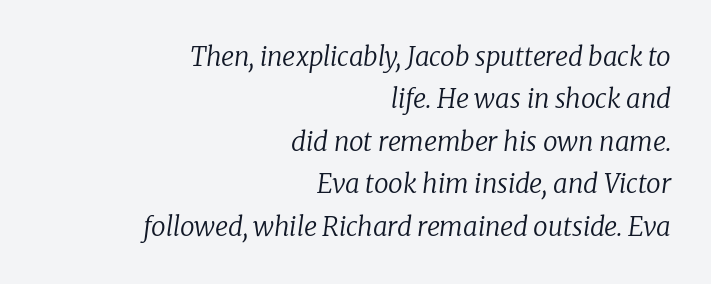
Stroke mass is kept to a normal reading level or below. Look at the tracking — it's just the regular setting, nothing added. Rows of type keep a routine distance in the vertical direction. The rendering applies a slant to the glyphs. Every row of glyphs terminates at an identical x-position on the right.
